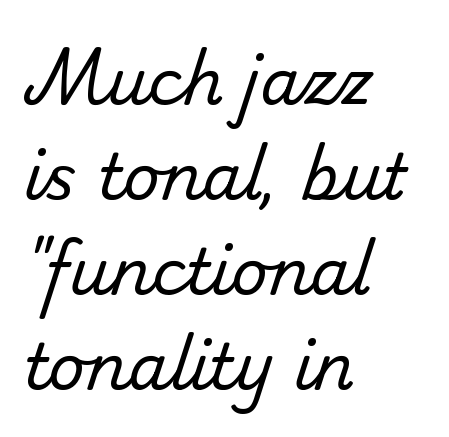
The image shows 63 px regular-weight sans-serif type; set left-aligned, normal line spacing (1.51x), normal letter spacing, not underlined; low stroke contrast and a small x-height.
